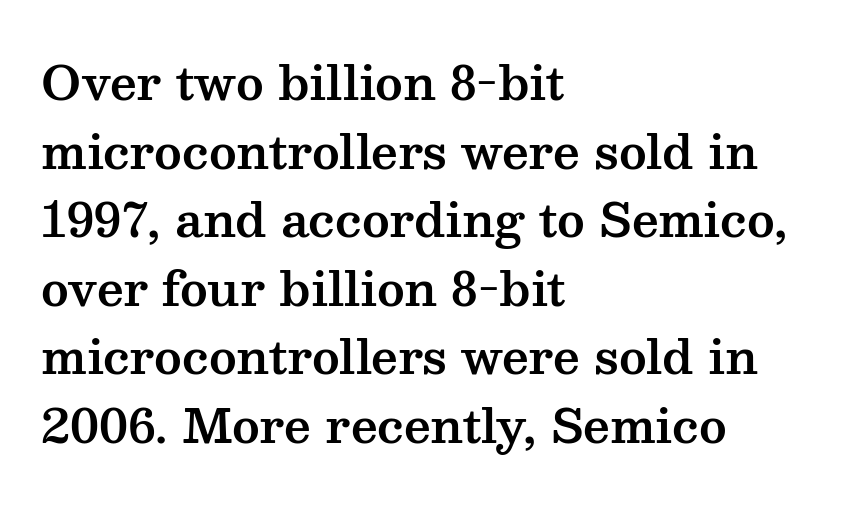
Underline: absent. The font's upright variant was chosen for this text. Line spacing here is normal. The passage shown is typeset with a serif family. The rendering uses natural spacing where letterforms have individual widths. Honestly, the letter spacing is just normal — you wouldn't notice it.
